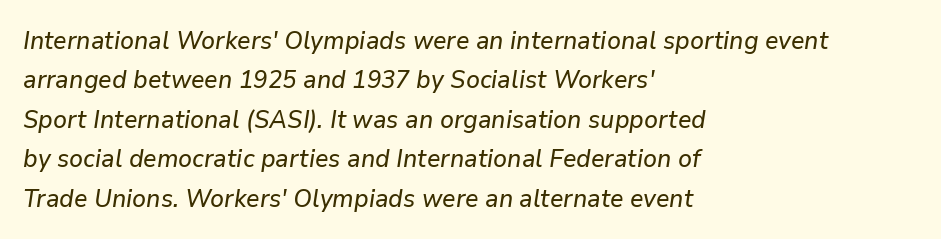
{"italic": "yes", "lean": "right", "slant_degrees": 9, "underline": "no", "align": "left", "line_spacing": "normal", "line_spacing_ratio": 1.58, "letter_spacing": "normal", "letter_spacing_em": 0.0, "glyph_px": 25}
